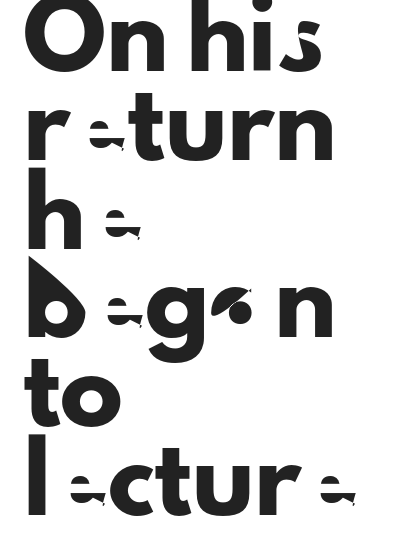
The image shows 63 px sans-serif type, upright; set left-aligned, normal line spacing (1.41x), normal letter spacing, not underlined; low stroke contrast and a small x-height.
